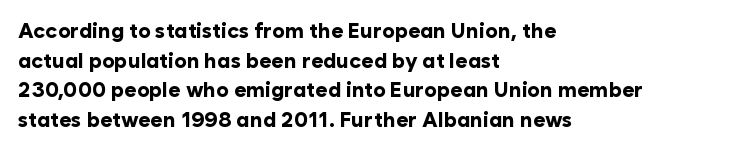
The vertical gap from one line to the next is medium. Beneath every word, the page is bare. Nothing unusual about the tracking: characters are spaced as the font intends. Its strokes are broad and dark, the hallmark of bold type. This sample uses an upright cut, with every glyph sitting square on the baseline. If you drew a ruler down the left edge, every line would touch it.
